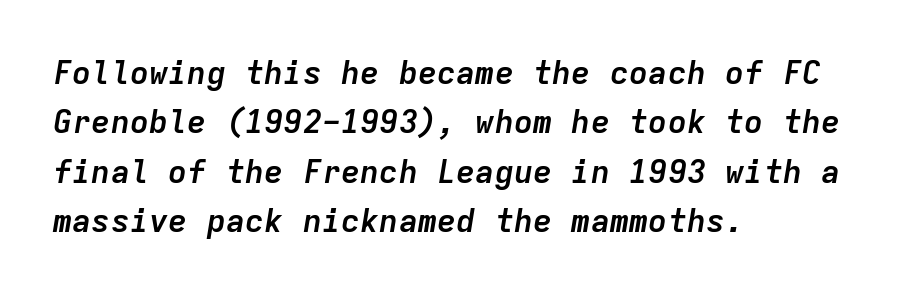
The image shows 32 px semibold type, italic (leaning right), monospaced; set left-aligned, normal line spacing (1.54x), normal letter spacing, not underlined; low stroke contrast and a medium x-height.
